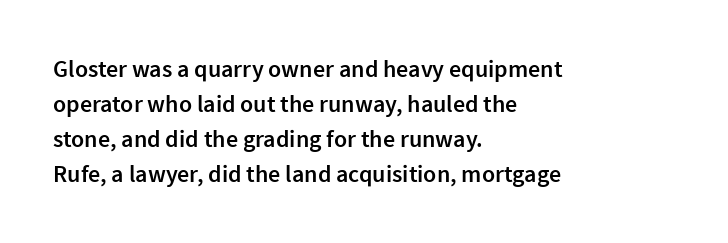
Q: Is the text bold? A: Semi-bold.
Q: Is the text italic (slanted)? A: No, it is upright.
Q: Is the text underlined? A: No.
Q: How is the paragraph aligned? A: Left-aligned.
Q: Is the spacing between letters normal or unusually wide? A: Normal.
Q: Is the spacing between lines tight, normal or loose? A: Normal.
